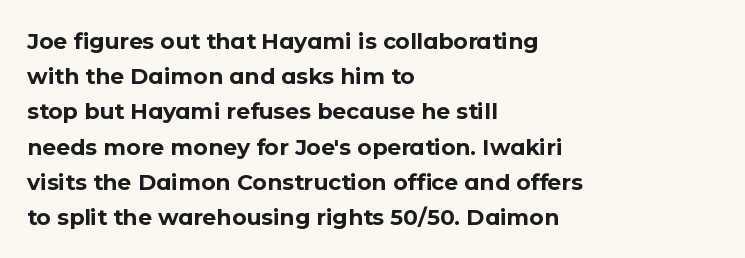
The image shows 22 px bold type, upright; set left-aligned, normal line spacing (1.6x), normal letter spacing, not underlined.
